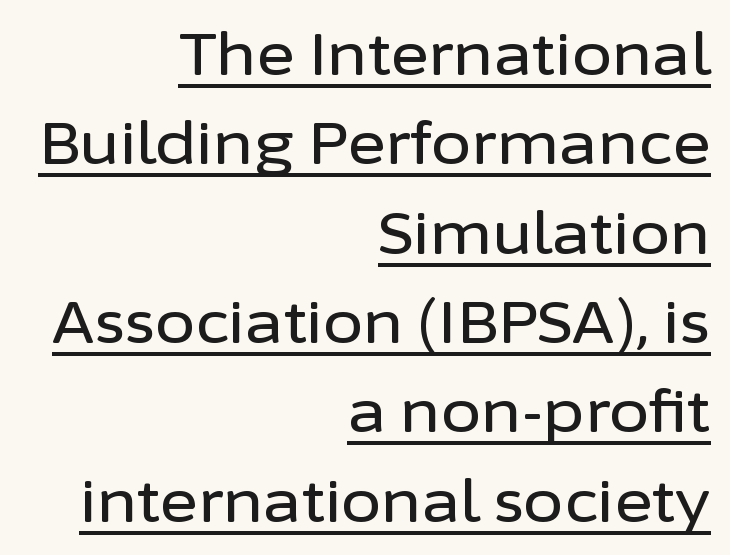
{"serif": "no", "italic": "no", "width": "normal", "stroke_contrast": "low", "x_height": "medium", "monospaced": "no", "underline": "yes", "align": "right", "line_spacing": "normal", "line_spacing_ratio": 1.54, "letter_spacing": "normal", "letter_spacing_em": 0.0, "glyph_px": 58}
